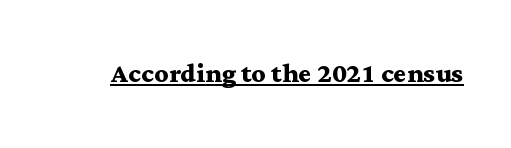
The image shows 35 px semibold, wide serif type, upright; set normal letter spacing, underlined; medium stroke contrast and a medium x-height.
